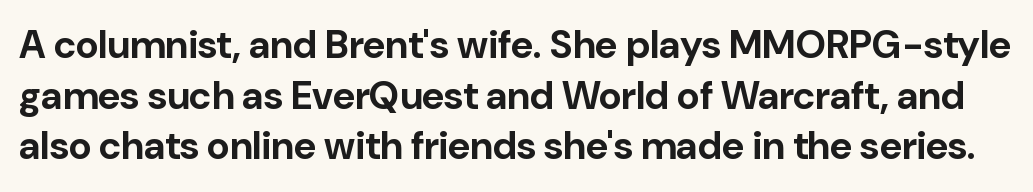
{"serif": "no", "italic": "no", "bold": "yes", "weight": "bold", "width": "normal", "stroke_contrast": "low", "x_height": "medium", "monospaced": "no", "underline": "no", "line_spacing": "normal", "line_spacing_ratio": 1.3, "letter_spacing": "normal", "letter_spacing_em": 0.0, "glyph_px": 39}
